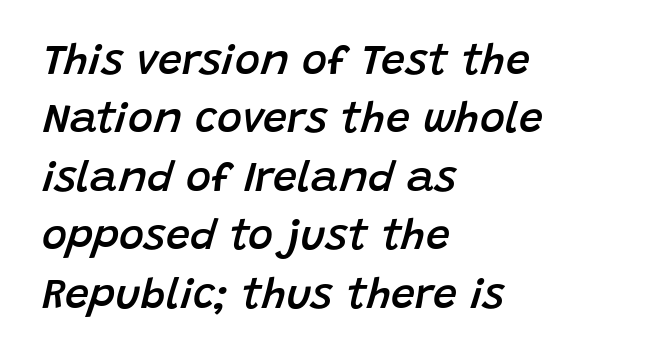
{"italic": "yes", "lean": "right", "slant_degrees": 15, "bold": "semi", "weight": "semibold", "width": "normal", "stroke_contrast": "low", "x_height": "large", "monospaced": "no", "underline": "no", "align": "left", "line_spacing": "normal", "line_spacing_ratio": 1.36, "letter_spacing": "normal", "letter_spacing_em": 0.0, "glyph_px": 43}
